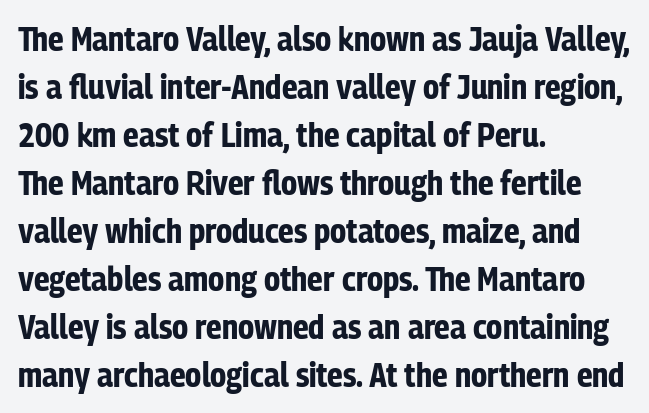
Q: Is the text bold? A: Yes.
Q: Is the text italic (slanted)? A: No, it is upright.
Q: Is the typeface a serif or a sans-serif typeface? A: Sans-serif.
Q: Is the text underlined? A: No.
Q: How is the paragraph aligned? A: Left-aligned.
Q: Is the spacing between letters normal or unusually wide? A: Normal.
Q: Is the spacing between lines tight, normal or loose? A: Normal.
Q: Width (condensed, normal, or wide)? A: Condensed.
Q: Stroke contrast? A: Low.
Q: x-height? A: Medium.
Q: Monospaced? A: No.
